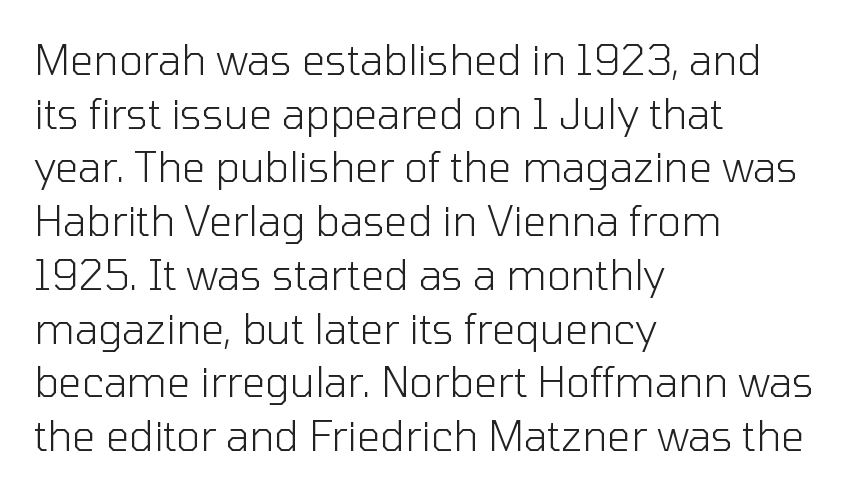
The image shows 41 px light sans-serif type, upright; set left-aligned, normal line spacing (1.31x), normal letter spacing, not underlined; low stroke contrast and a medium x-height.
